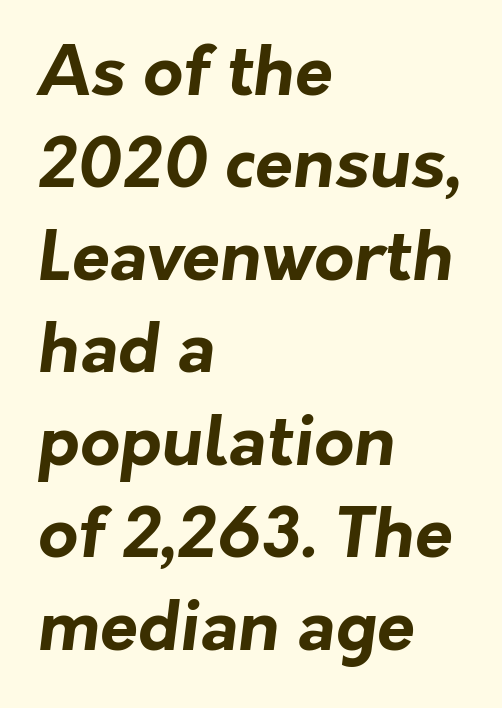
The image shows 69 px bold sans-serif type; set left-aligned, normal line spacing (1.34x), normal letter spacing, not underlined; low stroke contrast and a medium x-height.
